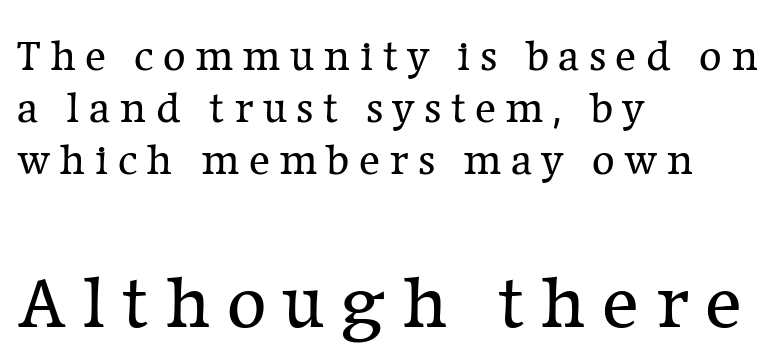
{"serif": "yes", "italic": "no", "bold": "no", "weight": "regular", "width": "normal", "stroke_contrast": "low", "x_height": "medium", "monospaced": "no", "underline": "no", "align": "left", "line_spacing_ratio": 1.18, "letter_spacing": "wide", "letter_spacing_em": 0.21, "larger_block": "second", "size_ratio": 1.75, "glyph_px": 77}
